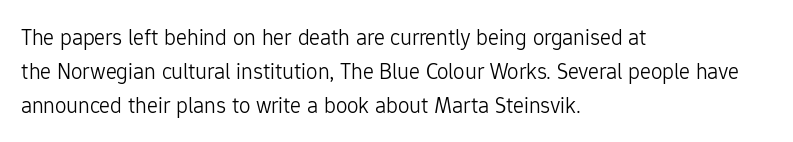
Q: Is the text bold? A: No.
Q: Is the text italic (slanted)? A: No, it is upright.
Q: Is the text underlined? A: No.
Q: How is the paragraph aligned? A: Left-aligned.
Q: Is the spacing between letters normal or unusually wide? A: Normal.
Q: Is the spacing between lines tight, normal or loose? A: Normal.
